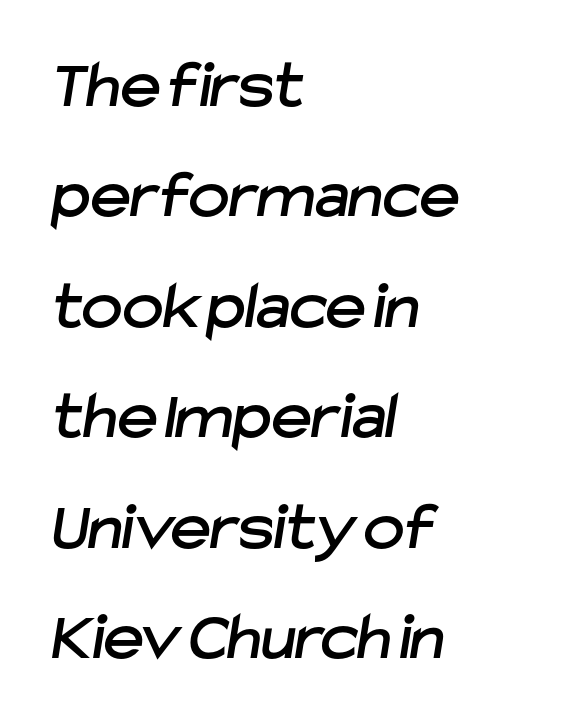
{"serif": "no", "width": "normal", "stroke_contrast": "low", "x_height": "medium", "monospaced": "no", "underline": "no", "align": "left", "line_spacing": "normal", "line_spacing_ratio": 1.6, "letter_spacing": "normal", "letter_spacing_em": 0.0, "glyph_px": 69}
